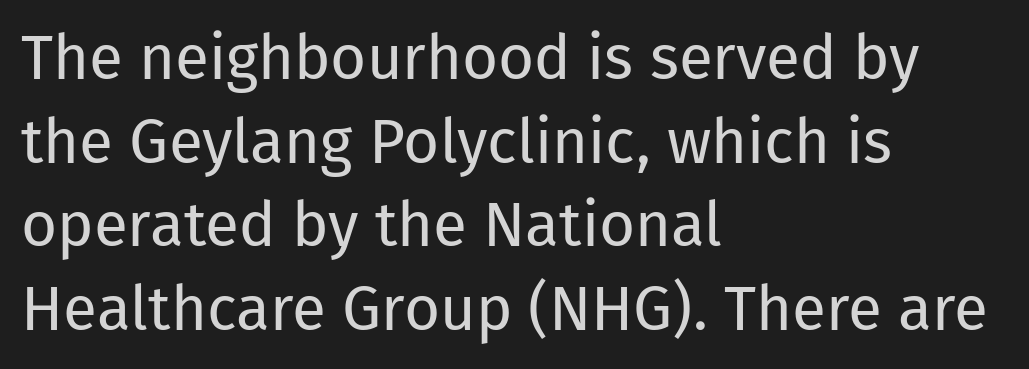
The rows are spaced the way most documents space them. Honestly, the letter spacing is just normal — you wouldn't notice it. Heft: none added — not bold. Here the designer chose a conventional face with non-uniform glyph widths.
